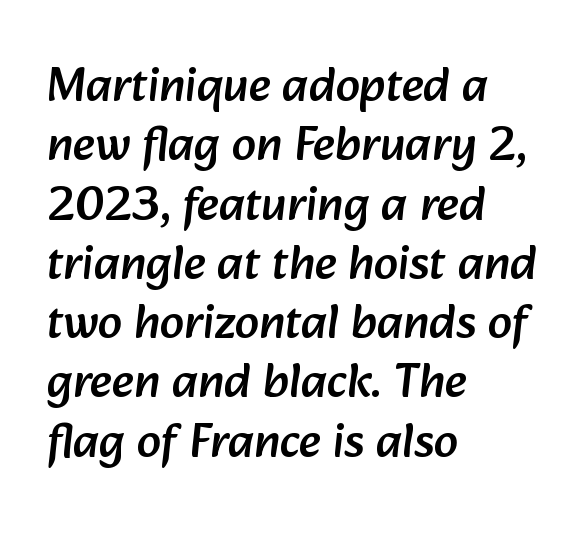
{"serif": "no", "width": "normal", "stroke_contrast": "low", "x_height": "medium", "monospaced": "no", "underline": "no", "align": "left", "line_spacing_ratio": 1.21, "letter_spacing": "normal", "letter_spacing_em": 0.0, "glyph_px": 49}
